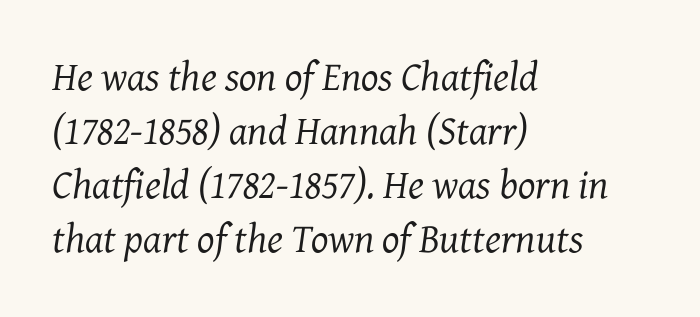
Note the varied advance widths — an 'i' is clearly narrower than an 'm'. The area under the type is left untouched. Notice how descenders clear the ascenders below comfortably — that's standard leading. Weight: not bold — regular or lighter. Words appear dense and cohesive because spacing is normal. This rendering uses left alignment, leaving the right contour irregular.
